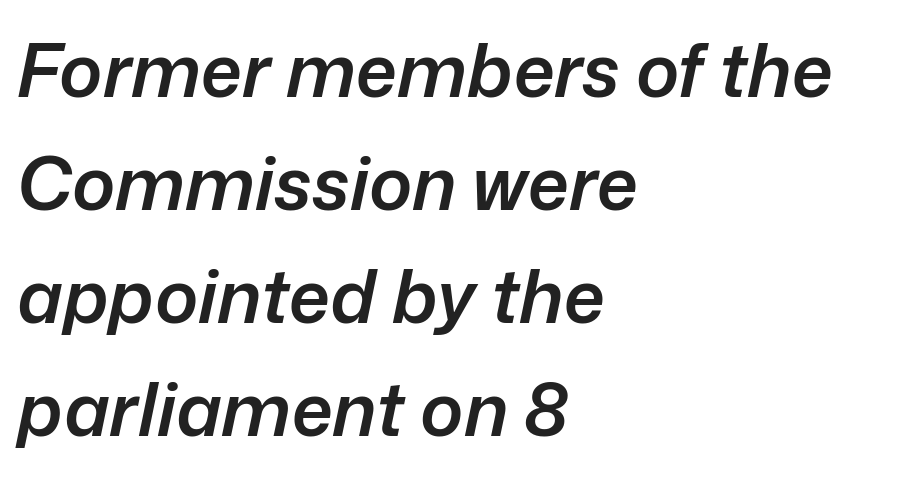
Q: Is the text bold? A: Semi-bold.
Q: Is the text italic (slanted)? A: Yes, it leans right by about 12 degrees.
Q: Is the text underlined? A: No.
Q: How is the paragraph aligned? A: Left-aligned.
Q: Is the spacing between letters normal or unusually wide? A: Normal.
Q: Is the spacing between lines tight, normal or loose? A: Normal.
Q: Width (condensed, normal, or wide)? A: Normal.
Q: Stroke contrast? A: Low.
Q: x-height? A: Medium.
Q: Monospaced? A: No.
